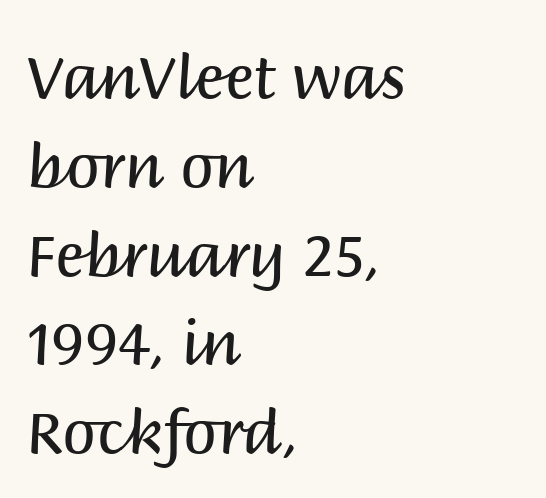
Varying glyph widths throughout — classic text-font behaviour. The vertical gap from one line to the next is medium. Alignment: flush left. Tracking value appears to be zero — textbook default spacing. Ink coverage per letter is moderate at most.
